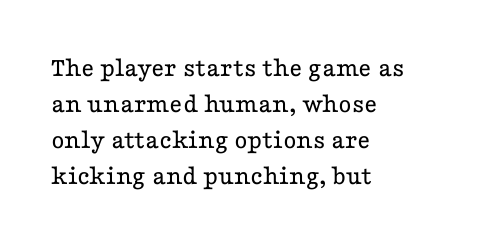
Notice how the passage keeps a crisp vertical edge on the left only. Each stroke keeps to a modest, everyday thickness or less. The font family rendered here belongs to the serif group. Inter-character spacing is left at the font's built-in metrics. The string is rendered with underlining switched off. The rendering uses natural spacing where letterforms have individual widths.
